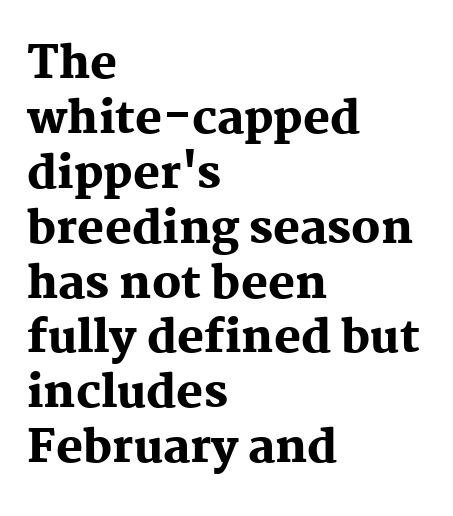
Letters rest on an invisible, unmarked baseline. This sample is left-justified, so line endings fall wherever the words run out. Weight: bold. Every stem runs plumb, perpendicular to the baseline.
